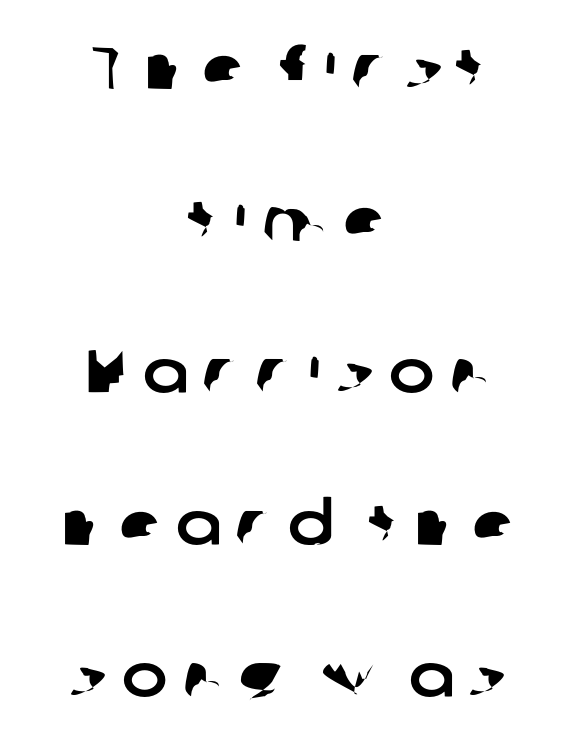
{"serif": "no", "width": "normal", "stroke_contrast": "low", "x_height": "medium", "monospaced": "no", "underline": "no", "align": "center", "line_spacing": "loose", "line_spacing_ratio": 2.49, "letter_spacing": "wide", "letter_spacing_em": 0.24, "glyph_px": 61}
